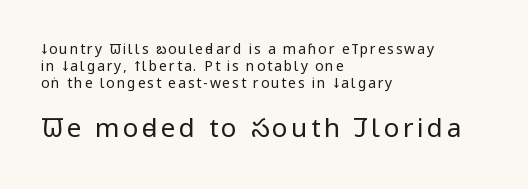
{"italic": "no", "bold": "no", "underline": "no", "align": "left", "line_spacing_ratio": 1.21, "larger_block": "second", "size_ratio": 1.86, "glyph_px": 26}
